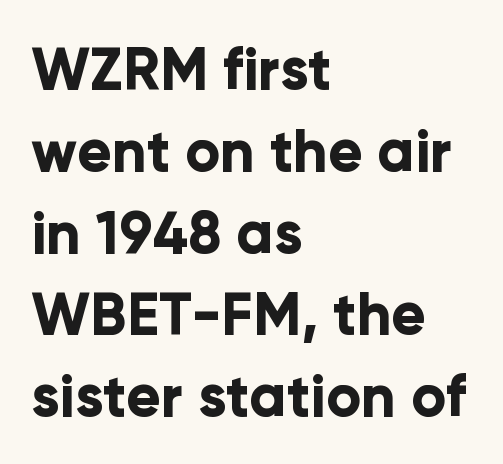
Q: Is the text bold? A: Yes.
Q: Is the text italic (slanted)? A: No, it is upright.
Q: Is the typeface a serif or a sans-serif typeface? A: Sans-serif.
Q: Is the text underlined? A: No.
Q: How is the paragraph aligned? A: Left-aligned.
Q: Is the spacing between letters normal or unusually wide? A: Normal.
Q: Is the spacing between lines tight, normal or loose? A: Normal.
Q: Width (condensed, normal, or wide)? A: Normal.
Q: Stroke contrast? A: Low.
Q: x-height? A: Medium.
Q: Monospaced? A: No.
